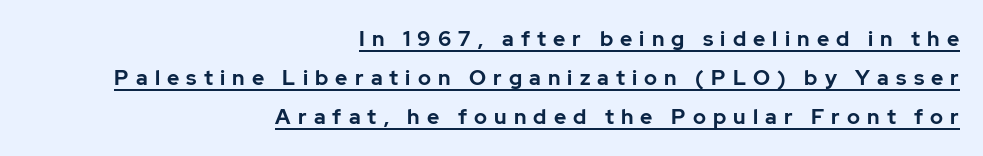
{"italic": "no", "bold": "yes", "underline": "yes", "align": "right", "line_spacing_ratio": 1.86, "letter_spacing": "wide", "letter_spacing_em": 0.34, "glyph_px": 21}
